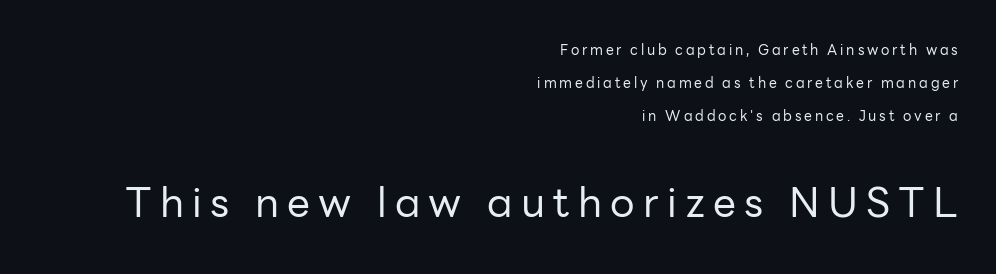
The image shows 41 px regular-weight sans-serif type, upright; set right-aligned, loose line spacing (2.36x), unusually wide letter spacing (+0.2 em), not underlined; the second (bottom) block is 2.93x larger; low stroke contrast and a medium x-height.
